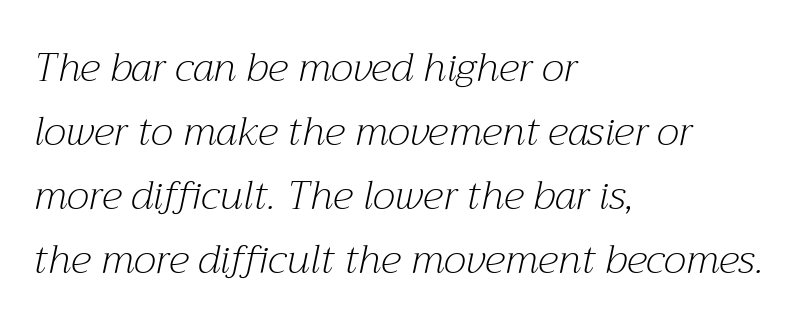
Italic? Definitely — the glyphs are oblique. Stroke thickness stays within the range of a standard reading face or lighter. If you measured baseline to baseline, you'd find a middling distance. Each row of text sits above clean, open space. This rendering leaves character spacing at its baseline value.
